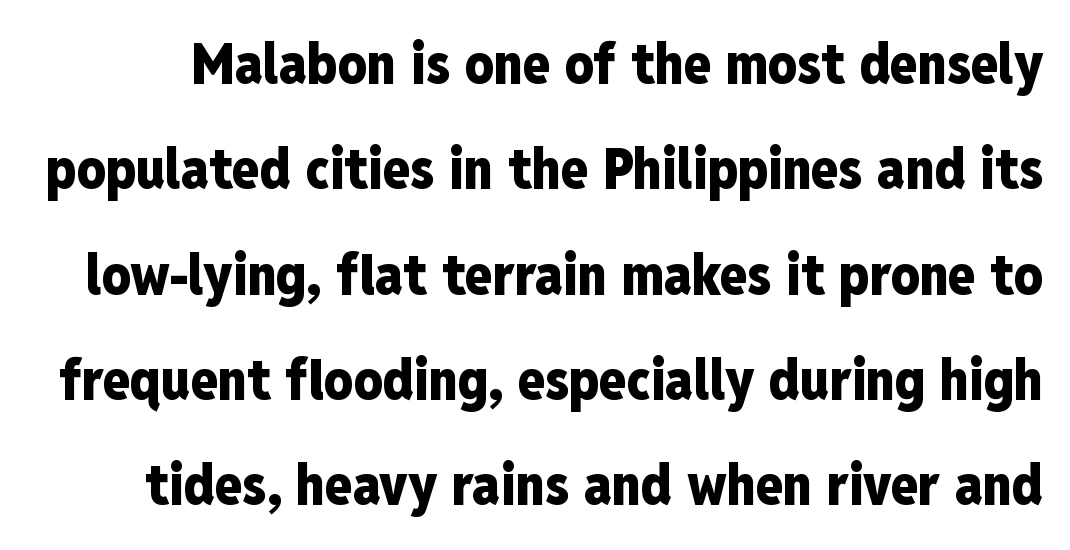
{"serif": "no", "italic": "no", "bold": "yes", "weight": "heavy", "width": "condensed", "stroke_contrast": "low", "x_height": "medium", "monospaced": "no", "underline": "no", "line_spacing_ratio": 1.88, "letter_spacing": "normal", "letter_spacing_em": 0.0, "glyph_px": 56}
